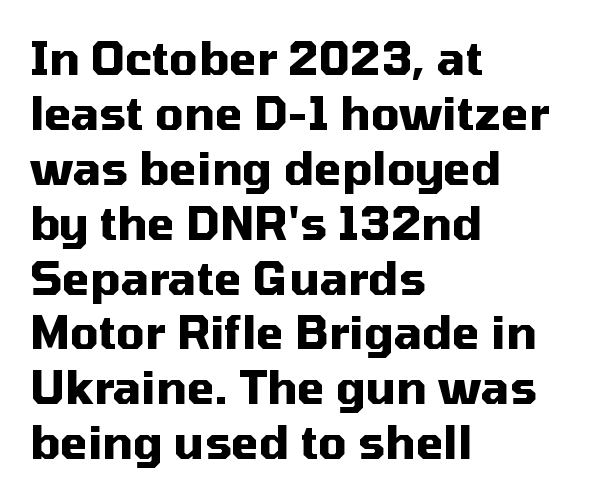
Are there feet on the stems? There aren't — it's a sans. Proportional: the letters do not fall into vertical columns. Observe the ordinary spacing: letters are neighbours, not strangers. If you drew a ruler down the left edge, every line would touch it. Students, this is bold: see how much ink each stroke carries.
